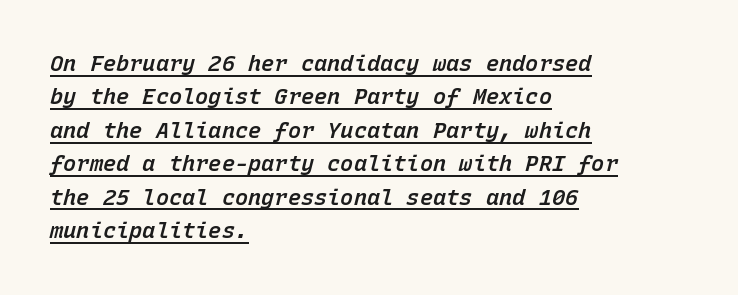
Q: Is the text bold? A: Semi-bold.
Q: Is the text italic (slanted)? A: Yes, it leans right by about 15 degrees.
Q: Is the text underlined? A: Yes.
Q: How is the paragraph aligned? A: Left-aligned.
Q: Is the spacing between letters normal or unusually wide? A: Normal.
Q: Is the spacing between lines tight, normal or loose? A: Normal.
